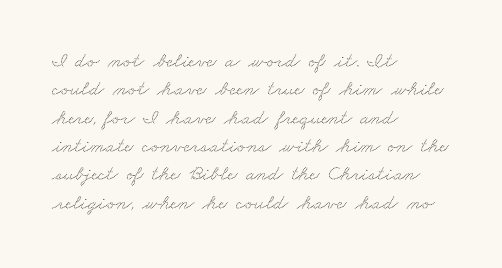
Each word holds together tightly as a unit, with standard inter-letter gaps. In terms of leading, this rendering sits right in the middle. Horizontally, the lines are justified to the leading edge only. Letters rest on an invisible, unmarked baseline.
